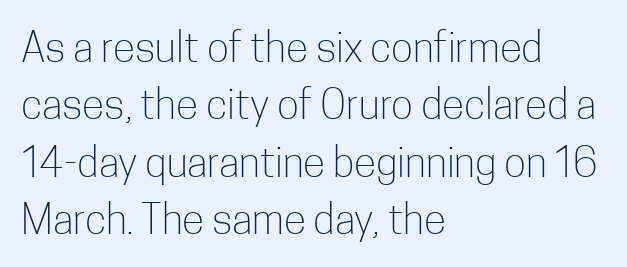
{"serif": "no", "italic": "no", "bold": "no", "weight": "light", "width": "condensed", "stroke_contrast": "low", "x_height": "medium", "monospaced": "no", "underline": "no", "align": "left", "line_spacing": "normal", "line_spacing_ratio": 1.4, "letter_spacing": "normal", "letter_spacing_em": 0.0, "glyph_px": 41}
